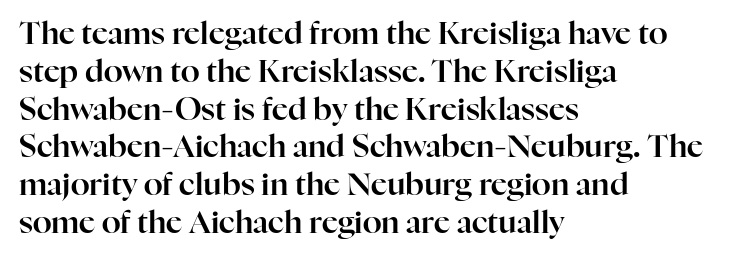
Vertical strokes here are truly vertical. Does extra space separate the letters? No, they use regular spacing. The string is rendered with underlining switched off. The passage shown is typed in a proportional face where columns would drift. Each line starts at the same left margin while the right side varies. Letterform terminals end in serifs throughout the passage.
